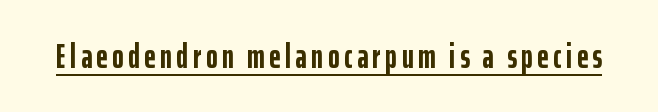
The image shows 35 px semibold, condensed sans-serif type, upright; set underlined; low stroke contrast and a medium x-height.
